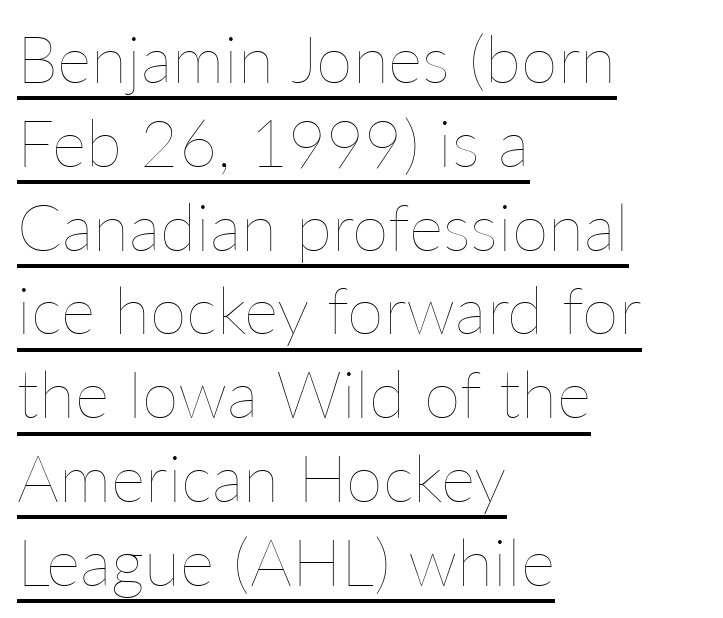
The passage shown has conventional tracking throughout. The leading is moderate, giving the passage an even texture. Looks like regular typesetting: each glyph gets only the width it needs. Does the copy run flush right? No — it runs flush left. Bold? No — there's no thickening of the strokes. The glyphs are accompanied by a horizontal stroke just below them.
